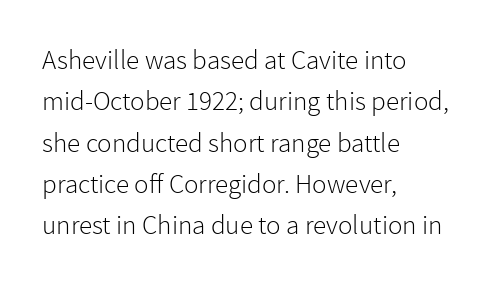
In terms of leading, this rendering sits right in the middle. The lettering stays uniformly vertical, giving the passage a roman look. Decoration check: the copy has no underline. The passage shown is not bold in any degree. How are the letters spaced? Ordinarily, with no added tracking.
